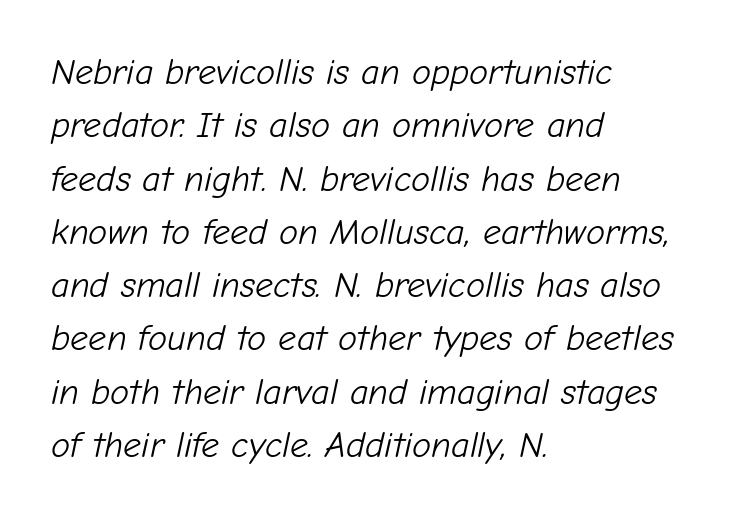
Rendered with sloped, italic letterforms. The rag falls on the right side of this text block. These glyphs show unthickened strokes, regular width or finer. Check under the words: just untouched page. Horizontal bands of white between lines are of average thickness. Looks like regular typesetting: each glyph gets only the width it needs.
